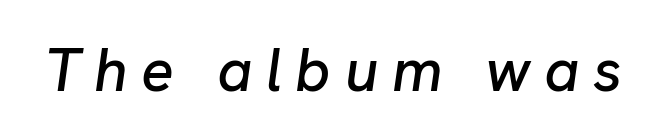
Q: Is the text italic (slanted)? A: Yes, it leans right by about 8 degrees.
Q: Is the text underlined? A: No.
Q: Is the spacing between letters normal or unusually wide? A: Unusually wide.
Q: Width (condensed, normal, or wide)? A: Normal.
Q: Stroke contrast? A: Low.
Q: x-height? A: Medium.
Q: Monospaced? A: No.
